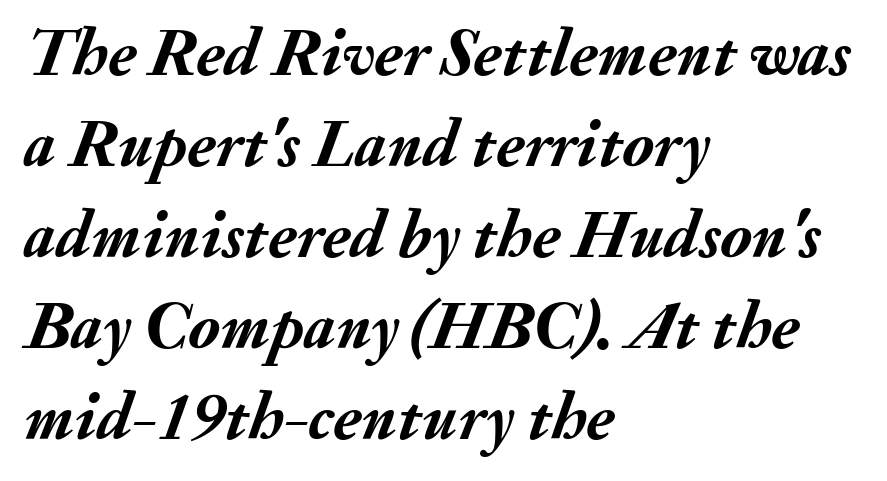
The image shows 67 px semibold type, italic (leaning right); set left-aligned, normal line spacing (1.36x), normal letter spacing, not underlined; medium stroke contrast and a small x-height.
